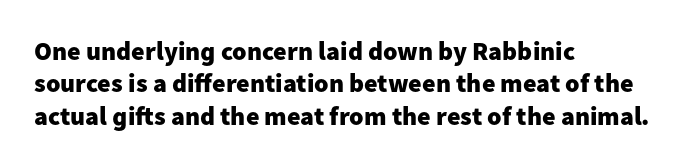
{"italic": "no", "bold": "yes", "underline": "no", "align": "left", "line_spacing": "normal", "line_spacing_ratio": 1.25, "letter_spacing": "normal", "letter_spacing_em": 0.0, "glyph_px": 26}
